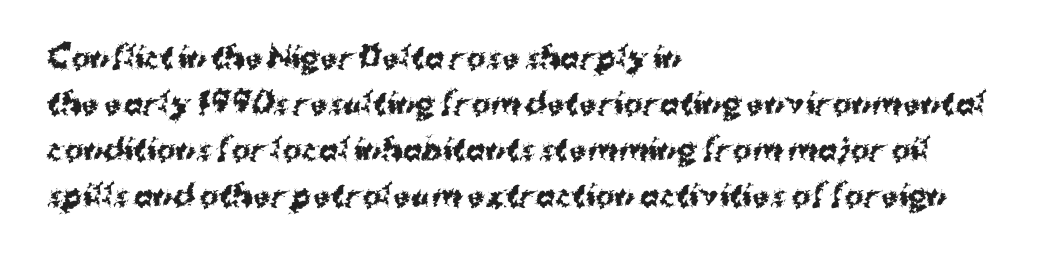
The image shows 29 px bold sans-serif type; set left-aligned, normal line spacing (1.59x), normal letter spacing, not underlined; medium stroke contrast and a medium x-height.
